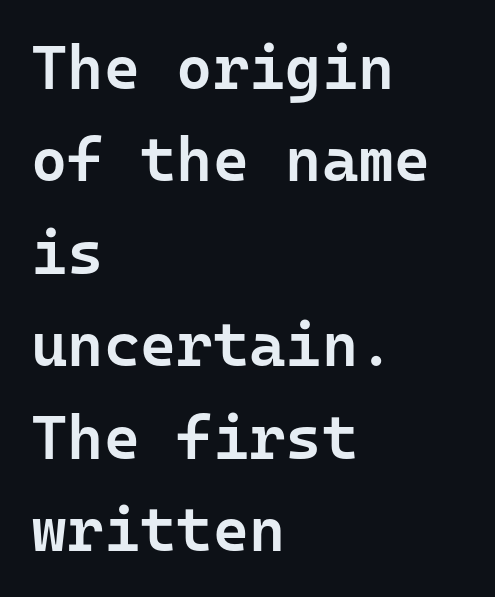
The image shows 62 px semibold sans-serif type, upright, monospaced; set left-aligned, normal line spacing (1.49x), normal letter spacing, not underlined; low stroke contrast and a medium x-height.
